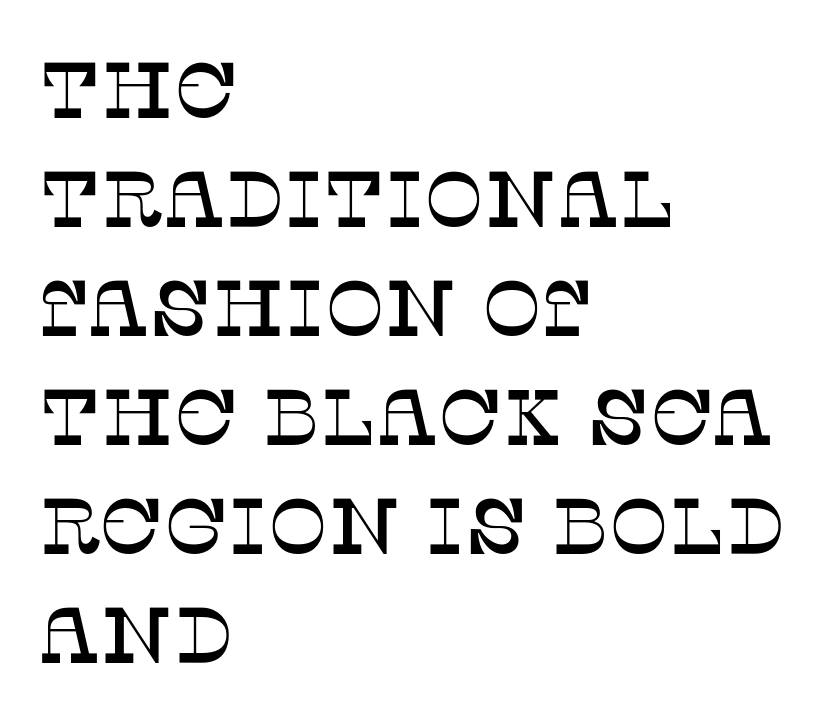
Q: Is the text italic (slanted)? A: No, it is upright.
Q: Is the typeface a serif or a sans-serif typeface? A: Serif.
Q: Is the text underlined? A: No.
Q: How is the paragraph aligned? A: Left-aligned.
Q: Is the spacing between letters normal or unusually wide? A: Normal.
Q: Is the spacing between lines tight, normal or loose? A: Normal.
Q: Width (condensed, normal, or wide)? A: Normal.
Q: Stroke contrast? A: Low.
Q: x-height? A: Large.
Q: Monospaced? A: No.
